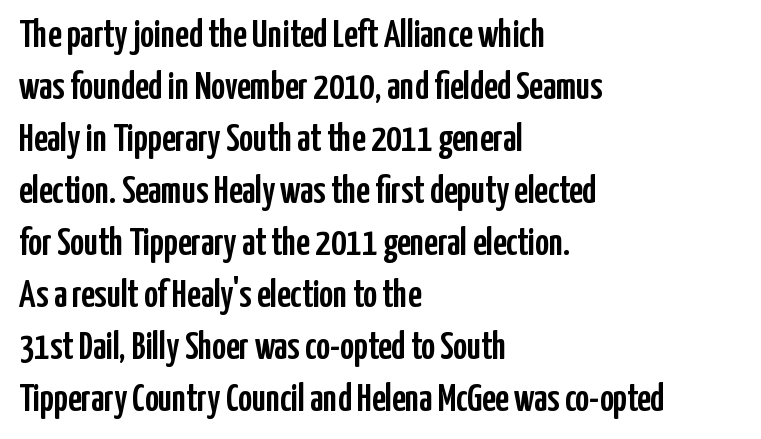
{"serif": "no", "italic": "no", "width": "condensed", "stroke_contrast": "low", "x_height": "medium", "monospaced": "no", "underline": "no", "align": "left", "line_spacing": "normal", "line_spacing_ratio": 1.37, "letter_spacing": "normal", "letter_spacing_em": 0.0, "glyph_px": 38}
